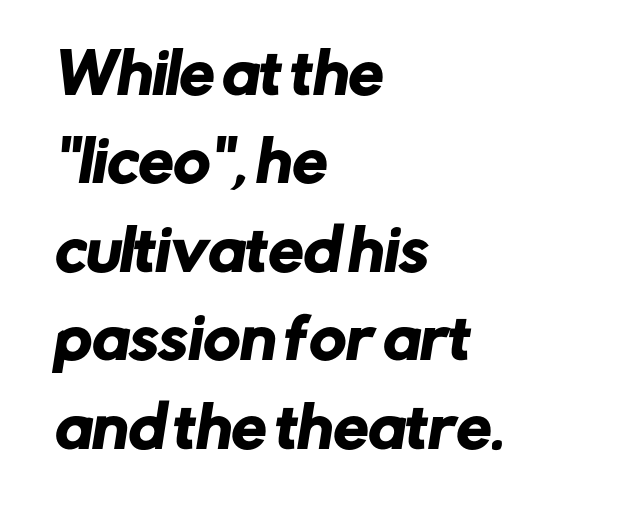
{"serif": "no", "width": "normal", "stroke_contrast": "low", "x_height": "medium", "monospaced": "no", "underline": "no", "align": "left", "line_spacing": "normal", "line_spacing_ratio": 1.58, "letter_spacing": "normal", "letter_spacing_em": 0.0, "glyph_px": 56}
